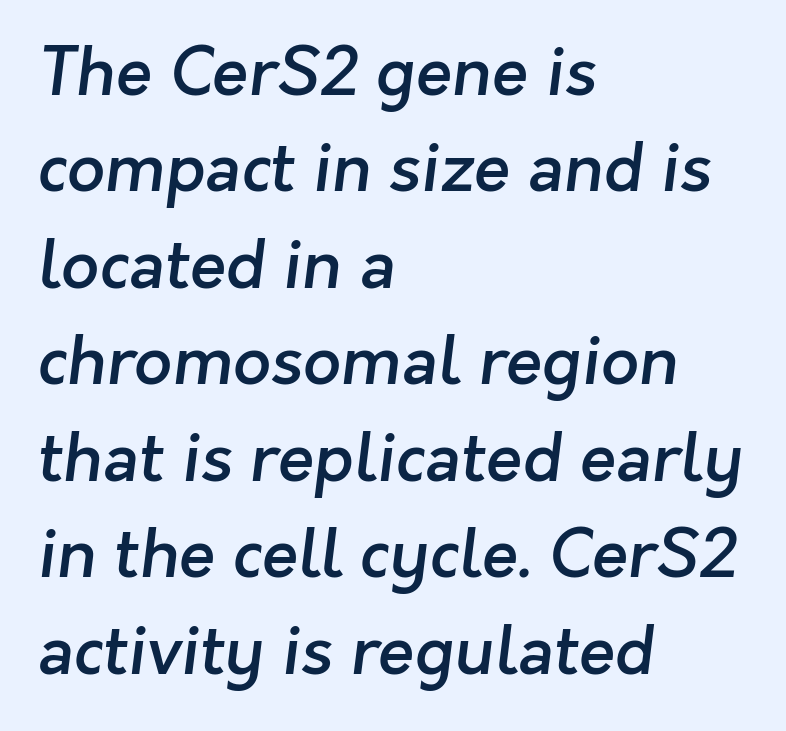
Q: Is the text bold? A: Semi-bold.
Q: Is the typeface a serif or a sans-serif typeface? A: Sans-serif.
Q: Is the text underlined? A: No.
Q: How is the paragraph aligned? A: Left-aligned.
Q: Is the spacing between letters normal or unusually wide? A: Normal.
Q: Is the spacing between lines tight, normal or loose? A: Normal.
Q: Width (condensed, normal, or wide)? A: Normal.
Q: Stroke contrast? A: Low.
Q: x-height? A: Medium.
Q: Monospaced? A: No.
